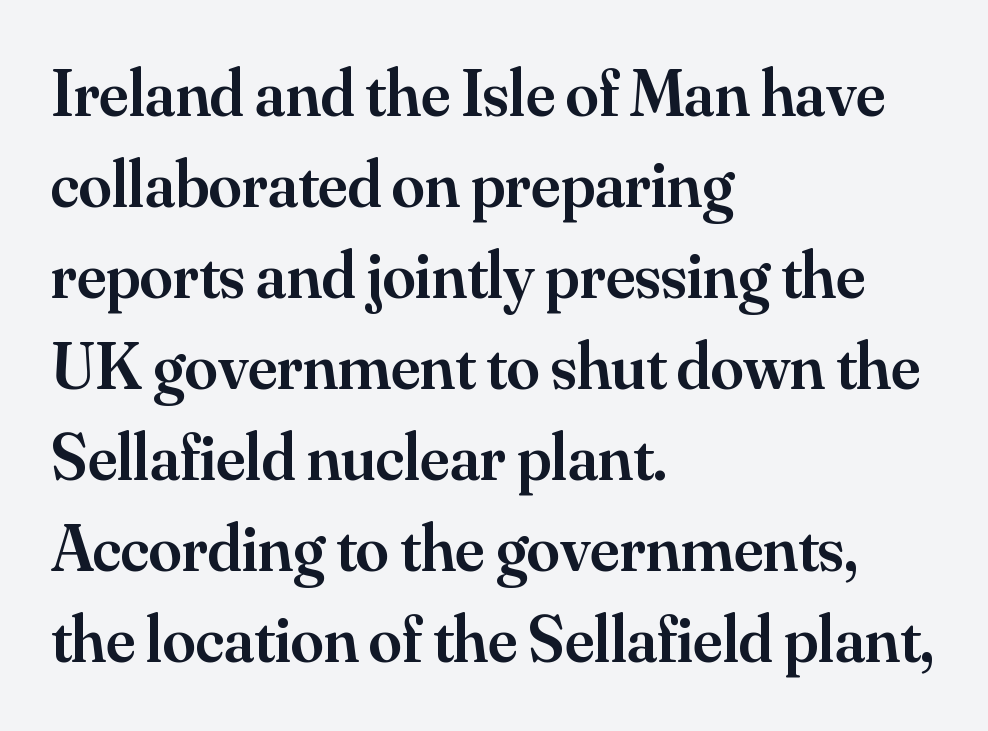
{"serif": "yes", "italic": "no", "bold": "semi", "weight": "semibold", "width": "normal", "stroke_contrast": "medium", "x_height": "small", "monospaced": "no", "underline": "no", "align": "left", "line_spacing": "normal", "line_spacing_ratio": 1.38, "letter_spacing": "normal", "letter_spacing_em": 0.0, "glyph_px": 66}
